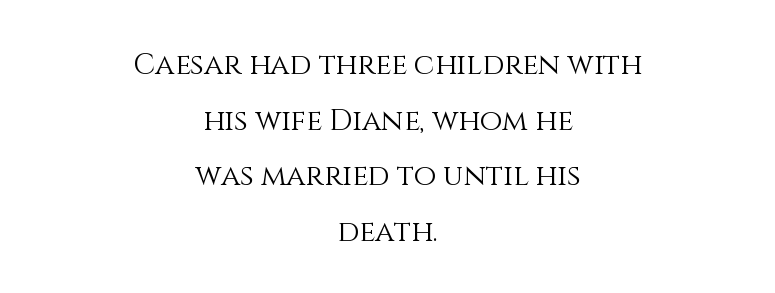
Q: Is the text bold? A: No.
Q: Is the text italic (slanted)? A: No, it is upright.
Q: Is the text underlined? A: No.
Q: How is the paragraph aligned? A: Centered.
Q: Is the spacing between letters normal or unusually wide? A: Normal.
Q: Is the spacing between lines tight, normal or loose? A: Loose.
Q: Width (condensed, normal, or wide)? A: Normal.
Q: Stroke contrast? A: Medium.
Q: x-height? A: Large.
Q: Monospaced? A: No.
